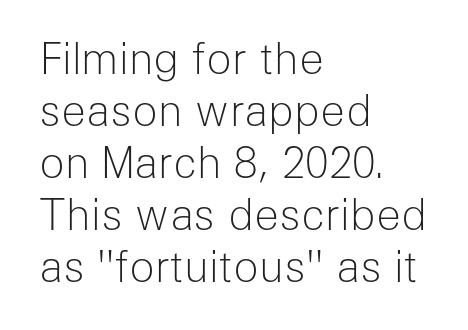
{"serif": "no", "italic": "no", "bold": "no", "weight": "light", "width": "normal", "stroke_contrast": "low", "x_height": "medium", "monospaced": "no", "underline": "no", "align": "left", "line_spacing_ratio": 1.24, "letter_spacing": "normal", "letter_spacing_em": 0.0, "glyph_px": 42}
